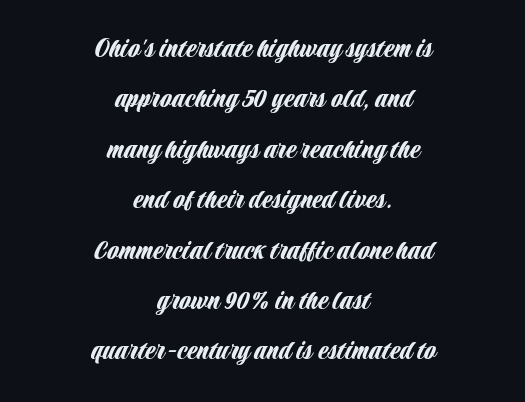
{"serif": "no", "width": "condensed", "stroke_contrast": "low", "x_height": "large", "monospaced": "no", "underline": "no", "align": "center", "line_spacing": "normal", "line_spacing_ratio": 1.68, "letter_spacing": "normal", "letter_spacing_em": 0.0, "glyph_px": 30}
